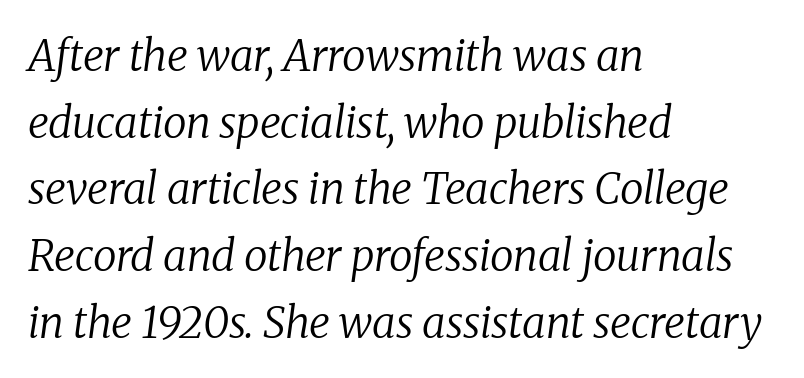
{"serif": "yes", "italic": "yes", "lean": "right", "slant_degrees": 8, "bold": "no", "weight": "regular", "width": "normal", "stroke_contrast": "low", "x_height": "medium", "monospaced": "no", "underline": "no", "align": "left", "line_spacing": "normal", "line_spacing_ratio": 1.55, "letter_spacing": "normal", "letter_spacing_em": 0.0, "glyph_px": 43}
